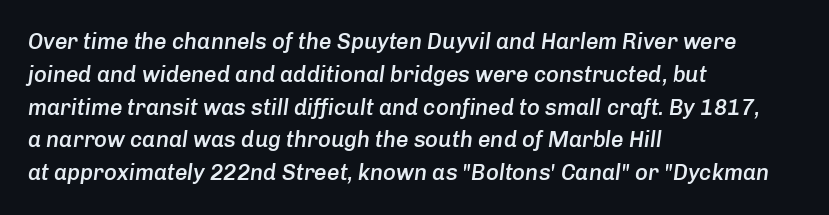
The image shows 22 px text type, italic (leaning right); set left-aligned, normal line spacing (1.49x), normal letter spacing, not underlined.
